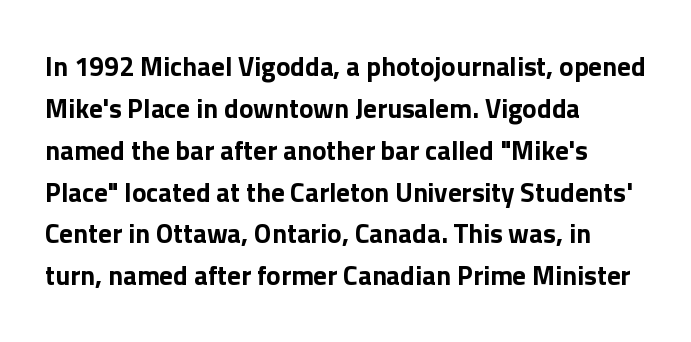
The face used here has the dense, thick strokes of a bold. Students, observe: this is what conventionally led text looks like. Notice how the stems are strictly vertical — no italics here. The setting favours the left margin, as ordinary paragraphs usually do.
